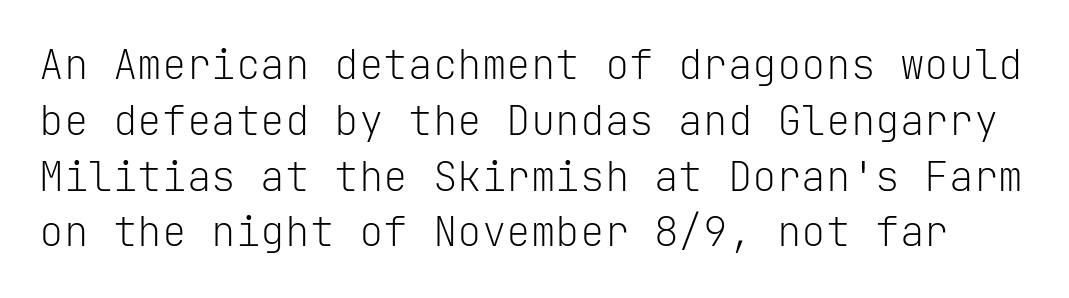
Is this a sans? Yes — the strokes have no serifs. The letters look calm and open, with moderate or lighter stems. Glance below the letters and you will spot only blank space. Spacing verdict: monospaced, one width for all characters.
